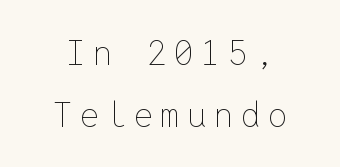
The image shows 34 px thin type, upright, monospaced; set centered, line spacing 1.82x, unusually wide letter spacing (+0.23 em), not underlined; low stroke contrast and a medium x-height.
